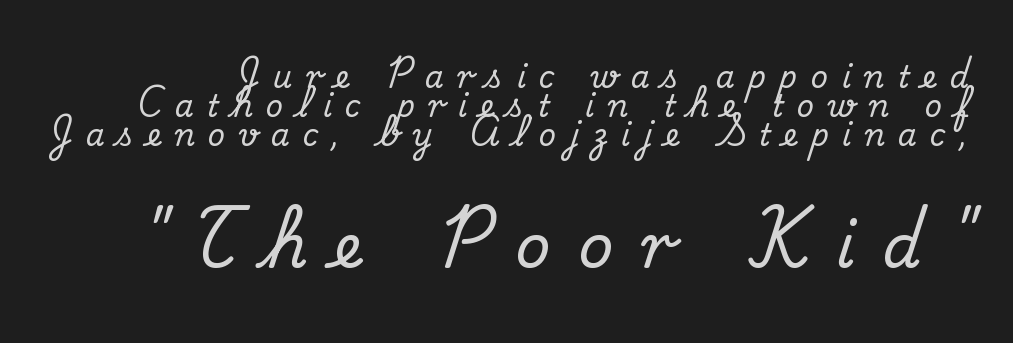
The image shows 61 px serif type; set tight line spacing (0.96x), unusually wide letter spacing (+0.45 em), not underlined; the second (bottom) block is 2.03x larger; medium stroke contrast and a small x-height.
